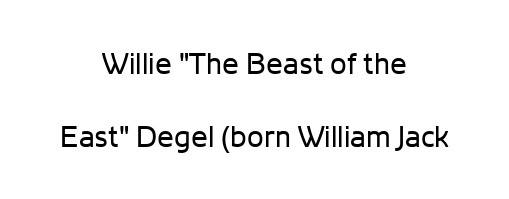
The image shows 30 px regular-weight sans-serif type, upright; set centered, loose line spacing (2.43x), normal letter spacing, not underlined; low stroke contrast and a medium x-height.
